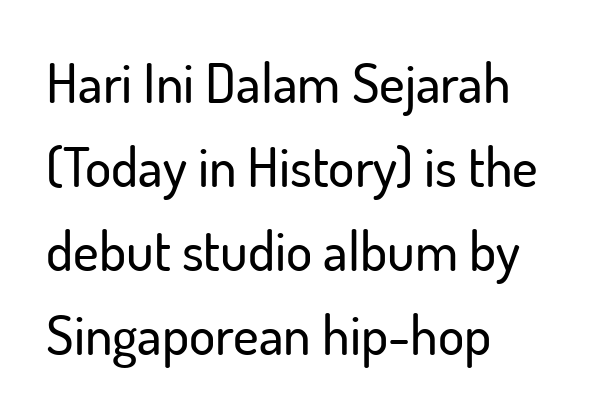
Line spacing here is normal. The passage shown is not underscored anywhere. The face used here is rendered with its standard letterfit. The letters advance in unequal steps, a hallmark of proportional type. Reading down the block, your eye returns to a fixed left position each line. When letters stand straight like this, we call the style roman or upright.
